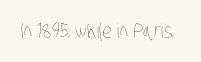
{"bold": "no", "underline": "no", "letter_spacing": "normal", "letter_spacing_em": 0.0, "glyph_px": 20}
